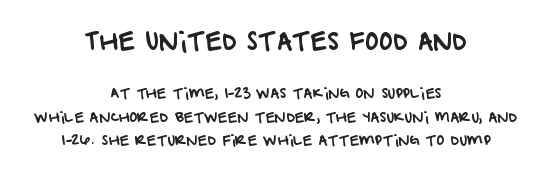
Teacher's note: observe the equal gaps on both sides — that is centered alignment. Rows of type keep a routine distance in the vertical direction. Honestly, the letter spacing is just normal — you wouldn't notice it. Size contrast runs from large at the top to small at the bottom. Anything drawn beneath the words? Only blank space.
